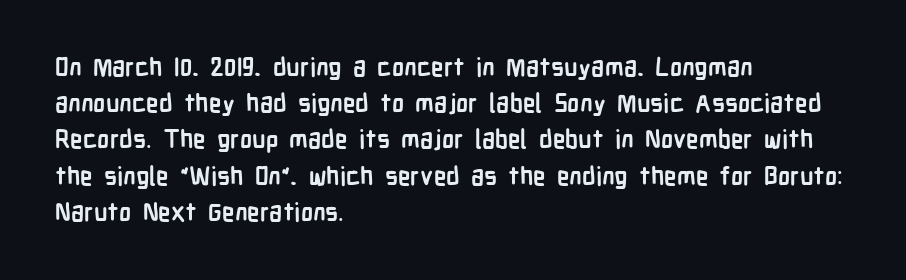
Q: Is the text bold? A: Yes.
Q: Is the text italic (slanted)? A: No, it is upright.
Q: Is the text underlined? A: No.
Q: How is the paragraph aligned? A: Left-aligned.
Q: Is the spacing between letters normal or unusually wide? A: Normal.
Q: Is the spacing between lines tight, normal or loose? A: Normal.
